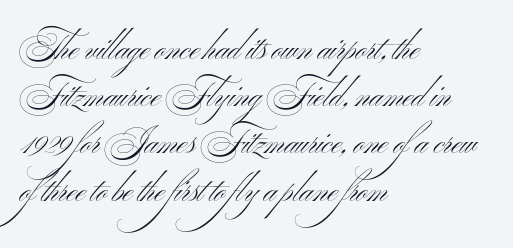
{"serif": "no", "bold": "no", "weight": "light", "width": "wide", "stroke_contrast": "medium", "x_height": "small", "monospaced": "no", "underline": "no", "align": "left", "line_spacing": "normal", "line_spacing_ratio": 1.43, "letter_spacing": "normal", "letter_spacing_em": 0.0, "glyph_px": 33}
